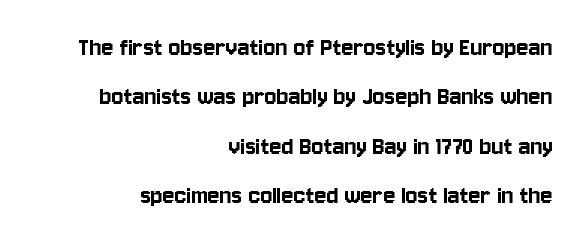
The image shows 28 px condensed sans-serif type, upright; set right-aligned, line spacing 1.76x, normal letter spacing, not underlined; low stroke contrast and a large x-height.
